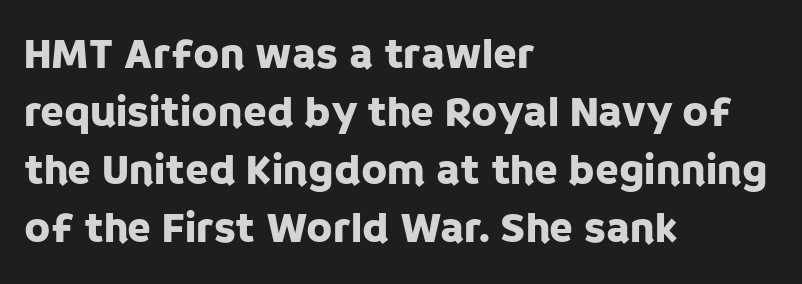
Q: Is the text italic (slanted)? A: No, it is upright.
Q: Is the typeface a serif or a sans-serif typeface? A: Sans-serif.
Q: Is the text underlined? A: No.
Q: How is the paragraph aligned? A: Left-aligned.
Q: Is the spacing between letters normal or unusually wide? A: Normal.
Q: Is the spacing between lines tight, normal or loose? A: Normal.
Q: Width (condensed, normal, or wide)? A: Normal.
Q: Stroke contrast? A: Low.
Q: x-height? A: Large.
Q: Monospaced? A: No.
